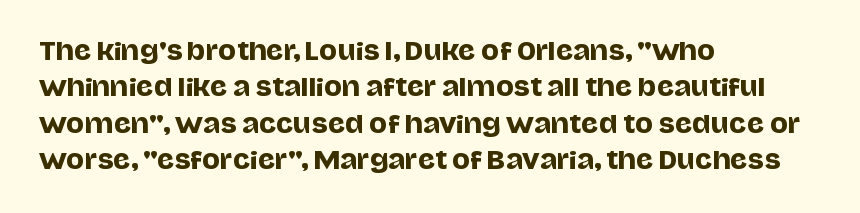
Q: Is the text italic (slanted)? A: No, it is upright.
Q: Is the text underlined? A: No.
Q: How is the paragraph aligned? A: Left-aligned.
Q: Is the spacing between letters normal or unusually wide? A: Normal.
Q: Is the spacing between lines tight, normal or loose? A: Normal.
